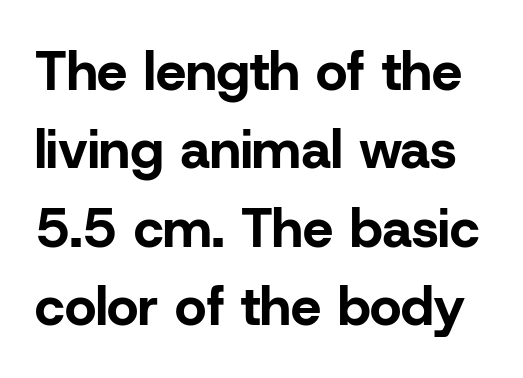
{"serif": "no", "italic": "no", "bold": "yes", "weight": "bold", "width": "normal", "stroke_contrast": "low", "x_height": "medium", "monospaced": "no", "underline": "no", "line_spacing": "normal", "line_spacing_ratio": 1.45, "letter_spacing": "normal", "letter_spacing_em": 0.0, "glyph_px": 54}
